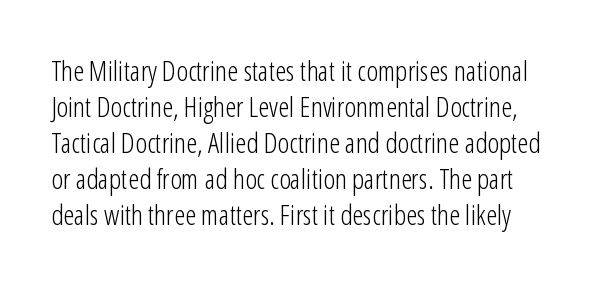
The image shows 28 px light, condensed sans-serif type, upright; set normal line spacing (1.29x), normal letter spacing, not underlined; low stroke contrast and a medium x-height.
